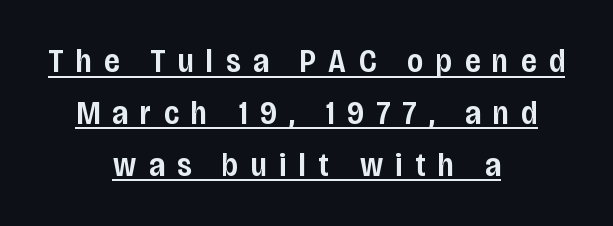
Q: Is the text bold? A: Semi-bold.
Q: Is the text italic (slanted)? A: No, it is upright.
Q: Is the typeface a serif or a sans-serif typeface? A: Sans-serif.
Q: Is the text underlined? A: Yes.
Q: How is the paragraph aligned? A: Centered.
Q: Is the spacing between letters normal or unusually wide? A: Unusually wide.
Q: Is the spacing between lines tight, normal or loose? A: Normal.
Q: Width (condensed, normal, or wide)? A: Condensed.
Q: Stroke contrast? A: Low.
Q: x-height? A: Large.
Q: Monospaced? A: No.
